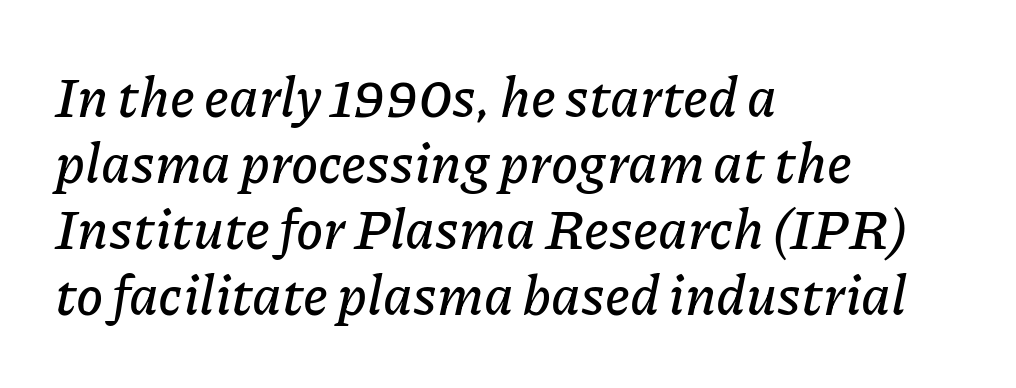
{"italic": "yes", "lean": "right", "slant_degrees": 11, "width": "normal", "stroke_contrast": "low", "x_height": "medium", "monospaced": "no", "underline": "no", "align": "left", "line_spacing_ratio": 1.2, "letter_spacing": "normal", "letter_spacing_em": 0.0, "glyph_px": 55}
